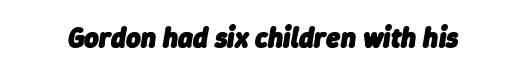
Q: Is the text bold? A: Yes.
Q: Is the text italic (slanted)? A: Yes, it leans right by about 9 degrees.
Q: Is the text underlined? A: No.
Q: Is the spacing between letters normal or unusually wide? A: Normal.
Q: Width (condensed, normal, or wide)? A: Normal.
Q: Stroke contrast? A: Low.
Q: x-height? A: Medium.
Q: Monospaced? A: No.
